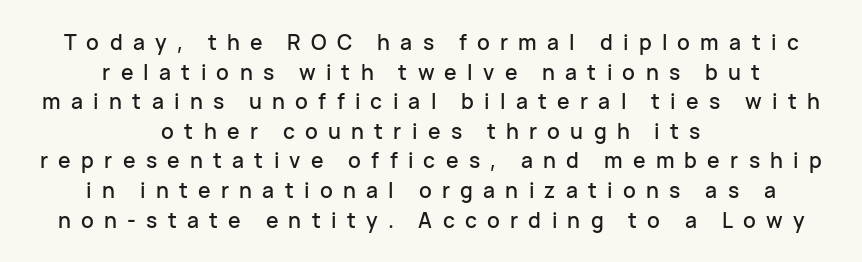
{"italic": "no", "underline": "no", "align": "center", "line_spacing": "normal", "line_spacing_ratio": 1.41, "letter_spacing": "wide", "letter_spacing_em": 0.49, "glyph_px": 21}
